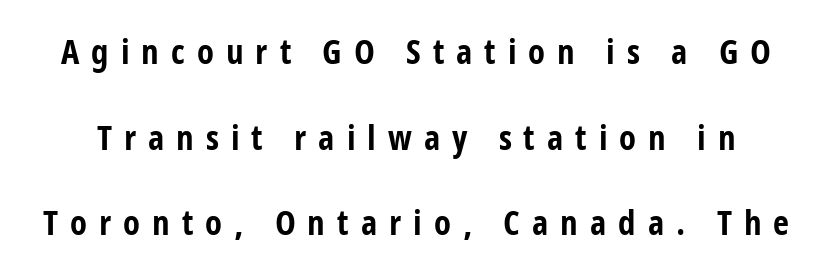
The image shows 35 px bold, condensed sans-serif type, upright; set loose line spacing (2.45x), unusually wide letter spacing (+0.34 em), not underlined; low stroke contrast and a medium x-height.
